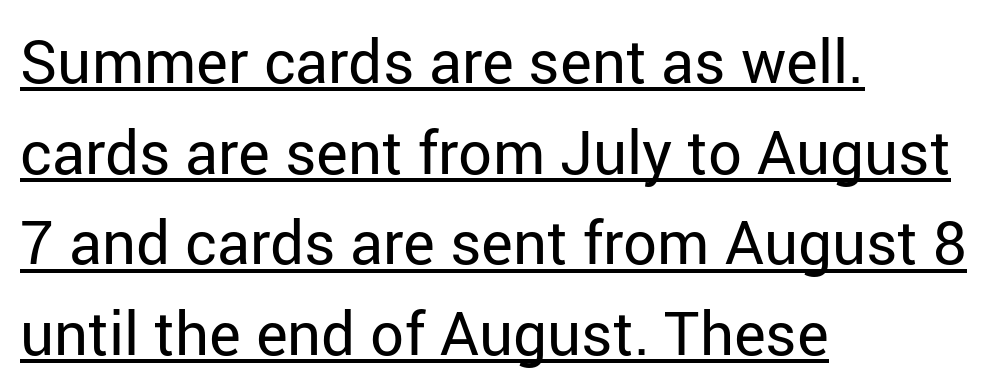
{"serif": "no", "italic": "no", "bold": "no", "weight": "regular", "width": "normal", "stroke_contrast": "low", "x_height": "medium", "monospaced": "no", "underline": "yes", "align": "left", "line_spacing": "normal", "line_spacing_ratio": 1.51, "letter_spacing": "normal", "letter_spacing_em": 0.0, "glyph_px": 60}
